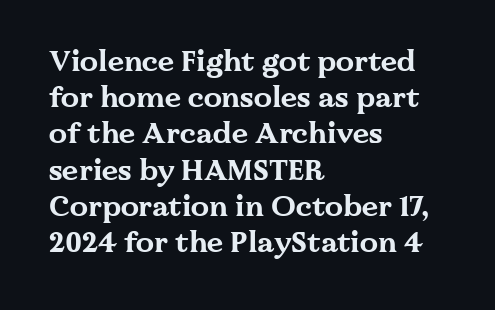
{"serif": "yes", "italic": "no", "bold": "yes", "weight": "bold", "width": "wide", "stroke_contrast": "medium", "x_height": "medium", "monospaced": "no", "underline": "no", "align": "left", "line_spacing": "normal", "line_spacing_ratio": 1.25, "letter_spacing": "normal", "letter_spacing_em": 0.0, "glyph_px": 29}
